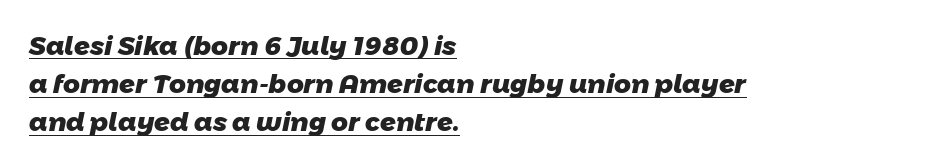
The image shows 26 px bold type; set left-aligned, normal line spacing (1.47x), normal letter spacing, underlined.
